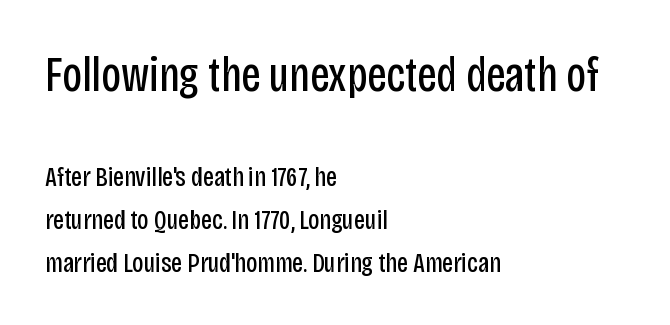
{"serif": "no", "italic": "no", "bold": "no", "weight": "regular", "width": "condensed", "stroke_contrast": "low", "x_height": "large", "monospaced": "no", "underline": "no", "align": "left", "line_spacing": "normal", "line_spacing_ratio": 1.53, "letter_spacing": "normal", "letter_spacing_em": 0.0, "larger_block": "first", "size_ratio": 1.75, "glyph_px": 49}
